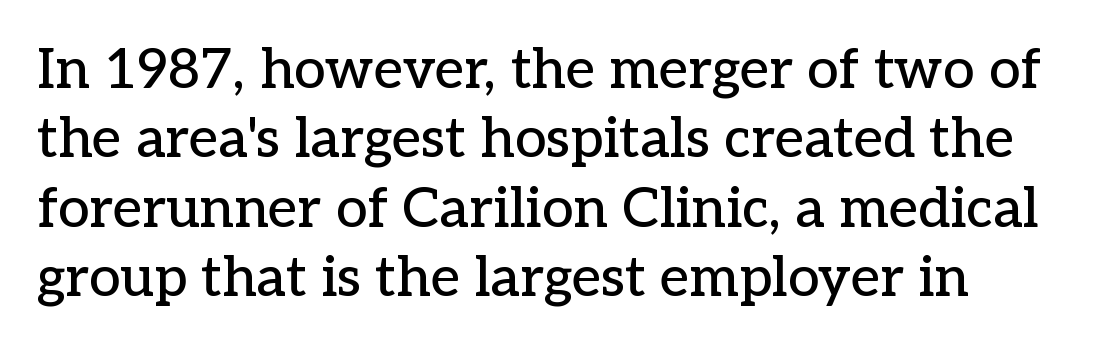
{"serif": "yes", "italic": "no", "width": "normal", "stroke_contrast": "low", "x_height": "medium", "monospaced": "no", "underline": "no", "line_spacing_ratio": 1.24, "letter_spacing": "normal", "letter_spacing_em": 0.0, "glyph_px": 56}
